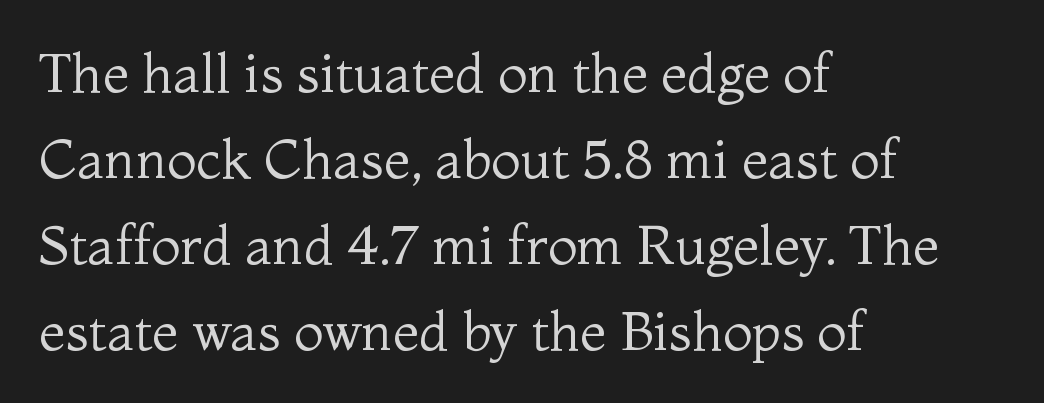
Q: Is the text bold? A: No.
Q: Is the text italic (slanted)? A: No, it is upright.
Q: Is the typeface a serif or a sans-serif typeface? A: Serif.
Q: Is the text underlined? A: No.
Q: How is the paragraph aligned? A: Left-aligned.
Q: Is the spacing between letters normal or unusually wide? A: Normal.
Q: Is the spacing between lines tight, normal or loose? A: Normal.
Q: Width (condensed, normal, or wide)? A: Normal.
Q: Stroke contrast? A: Medium.
Q: x-height? A: Medium.
Q: Monospaced? A: No.
